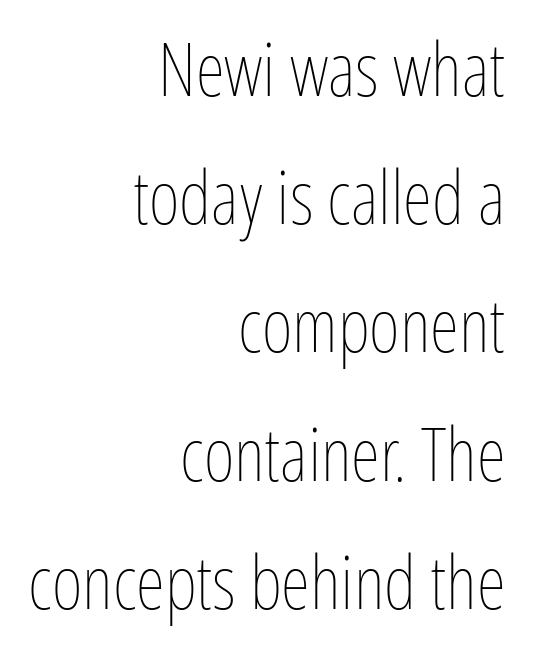
The image shows 75 px thin, condensed type, upright; set right-aligned, line spacing 1.71x, normal letter spacing, not underlined; low stroke contrast and a medium x-height.
